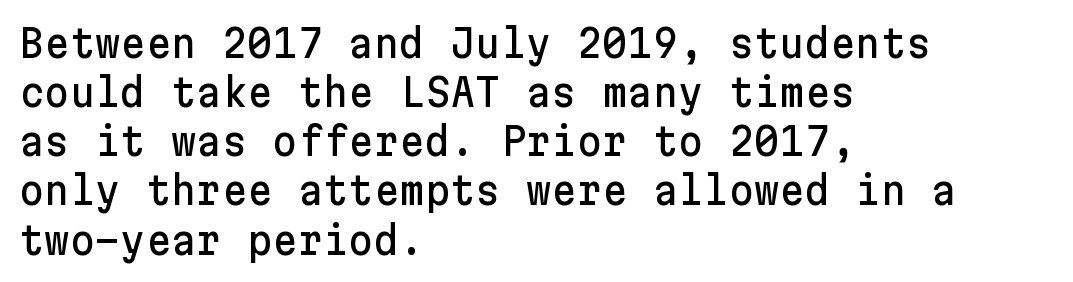
Type without underlining. The paragraph has a hard left edge and a soft right edge. The lettering stays uniformly vertical, giving the passage a roman look. How are the letters spaced? Ordinarily, with no added tracking. These lines sit exactly where default settings would place them. The designer went with a sans here, leaving each stem footless.
